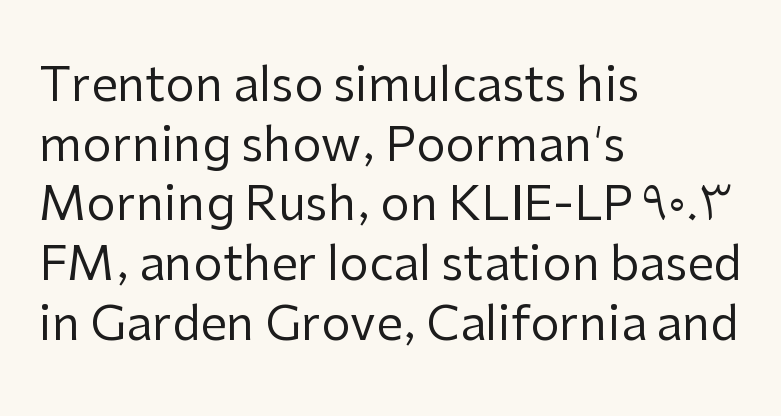
Horizontally, the lines are justified to the leading edge only. Looks like regular typesetting: each glyph gets only the width it needs. The font sits on the lighter half of the weight spectrum, regular included. If you drew a line through each stem, it would be perfectly vertical.
